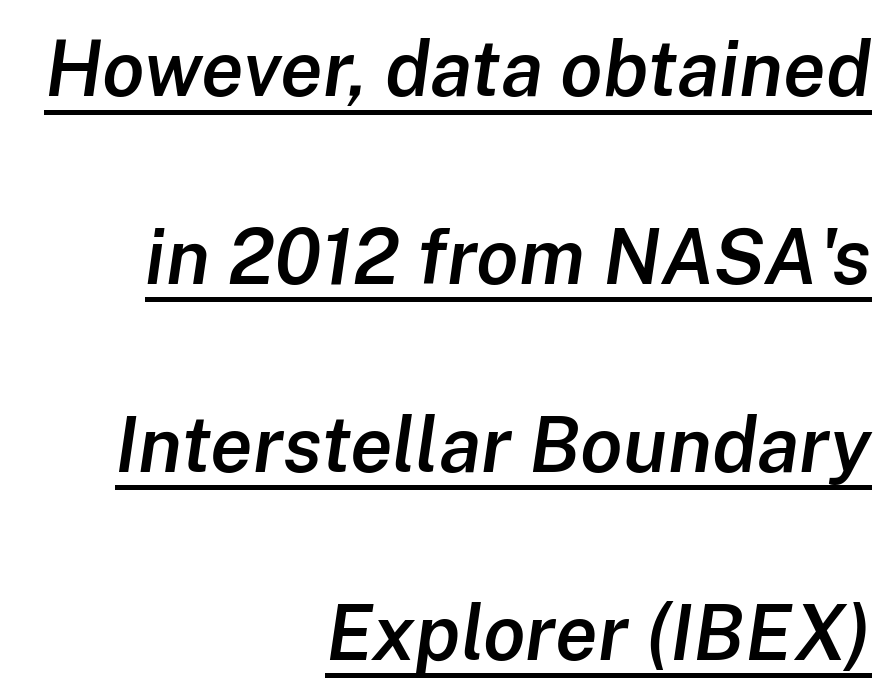
{"italic": "yes", "lean": "right", "slant_degrees": 8, "bold": "semi", "weight": "semibold", "width": "normal", "stroke_contrast": "low", "x_height": "medium", "monospaced": "no", "underline": "yes", "align": "right", "line_spacing": "loose", "line_spacing_ratio": 2.44, "letter_spacing": "normal", "letter_spacing_em": 0.0, "glyph_px": 77}
